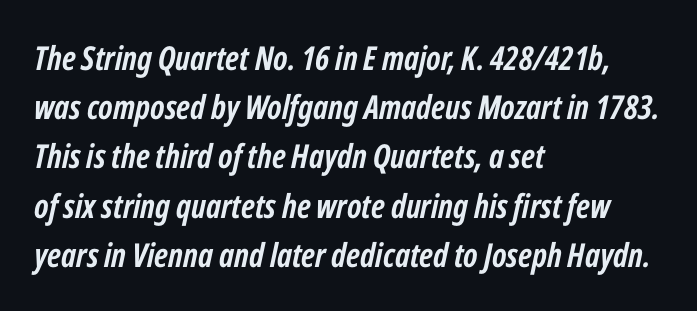
{"italic": "yes", "lean": "right", "slant_degrees": 12, "bold": "yes", "weight": "semibold", "width": "condensed", "stroke_contrast": "low", "x_height": "medium", "monospaced": "no", "underline": "no", "align": "left", "line_spacing": "normal", "line_spacing_ratio": 1.49, "letter_spacing": "normal", "letter_spacing_em": 0.0, "glyph_px": 33}
